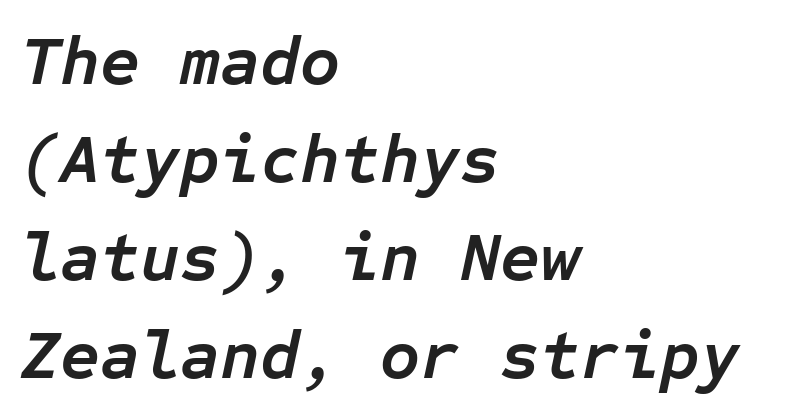
{"italic": "yes", "lean": "right", "slant_degrees": 12, "bold": "yes", "weight": "semibold", "width": "normal", "stroke_contrast": "low", "x_height": "medium", "monospaced": "yes", "underline": "no", "align": "left", "line_spacing": "normal", "line_spacing_ratio": 1.42, "letter_spacing": "normal", "letter_spacing_em": 0.0, "glyph_px": 69}
